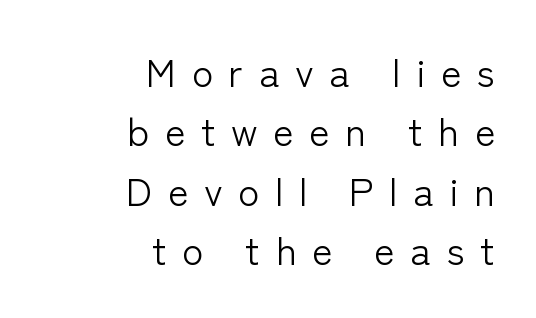
{"serif": "no", "italic": "no", "bold": "no", "weight": "light", "width": "normal", "stroke_contrast": "low", "x_height": "medium", "monospaced": "no", "underline": "no", "align": "right", "line_spacing": "normal", "line_spacing_ratio": 1.52, "letter_spacing": "wide", "letter_spacing_em": 0.4, "glyph_px": 39}
